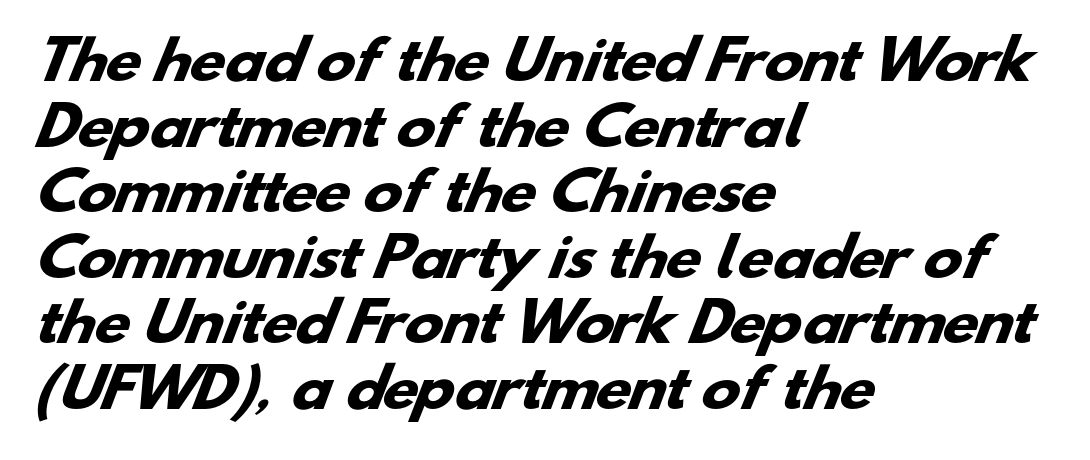
Caption: bold face, heavy strokes. Note the varied advance widths — an 'i' is clearly narrower than an 'm'. Honestly, the row spacing looks completely unremarkable. These lines stack with their left ends in a neat column.
